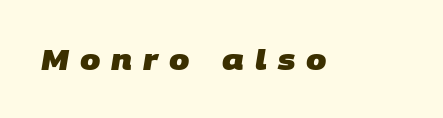
The image shows 29 px heavy sans-serif type; set unusually wide letter spacing (+0.38 em), not underlined; low stroke contrast and a large x-height.
